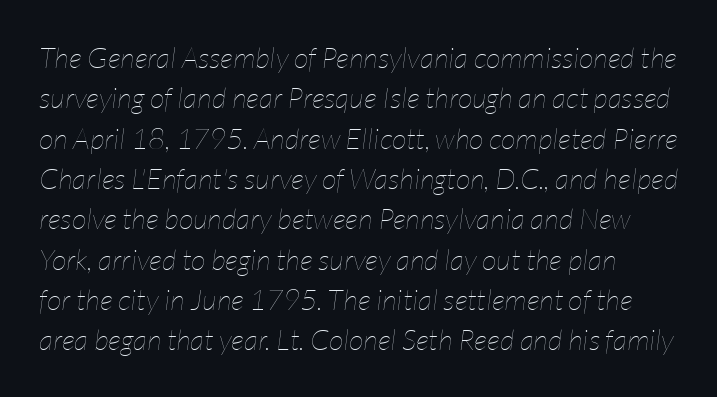
The image shows 29 px thin, condensed type, italic (leaning right); set normal line spacing (1.39x), normal letter spacing, not underlined; low stroke contrast and a medium x-height.
